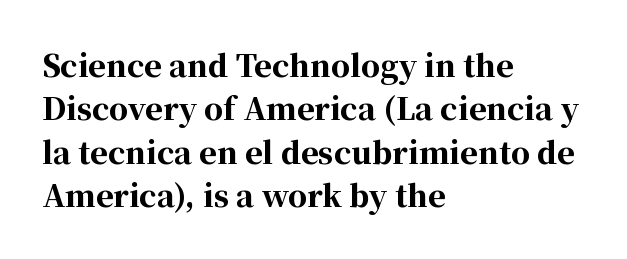
The image shows 30 px bold serif type, upright; set left-aligned, normal line spacing (1.45x), normal letter spacing, not underlined; high stroke contrast and a medium x-height.
